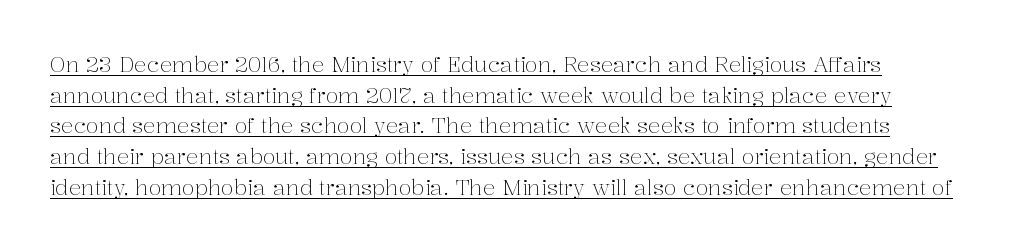
The image shows 21 px text type, upright; set normal line spacing (1.46x), normal letter spacing, underlined.
